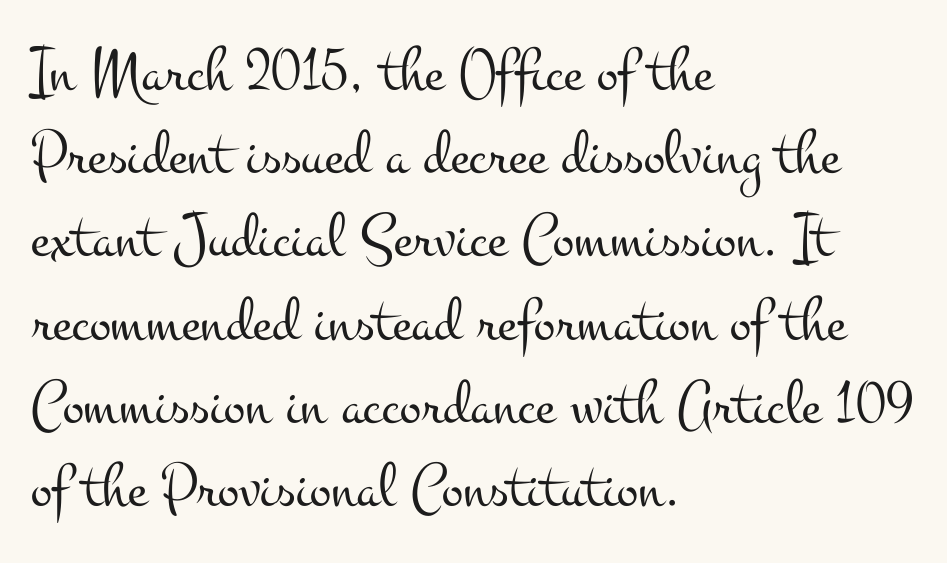
Clear beneath every line of the passage. Character widths vary here, with narrow letters taking less room than wide ones. Nobody touched the tracking dial on this one. The cut favours lightness, reaching ordinary text weight at its darkest.
